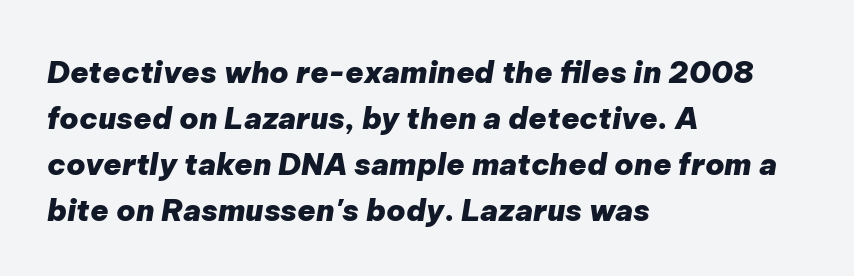
The space between consecutive lines is moderate. The lines are quadded left. Varying glyph widths throughout — classic text-font behaviour. Unmarked baselines from the first word to the last. The font's italic variant was chosen for this text. Tracking value appears to be zero — textbook default spacing.
